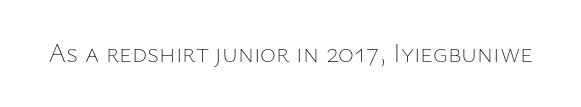
{"italic": "no", "bold": "no", "underline": "no", "letter_spacing": "normal", "letter_spacing_em": 0.0, "glyph_px": 27}
